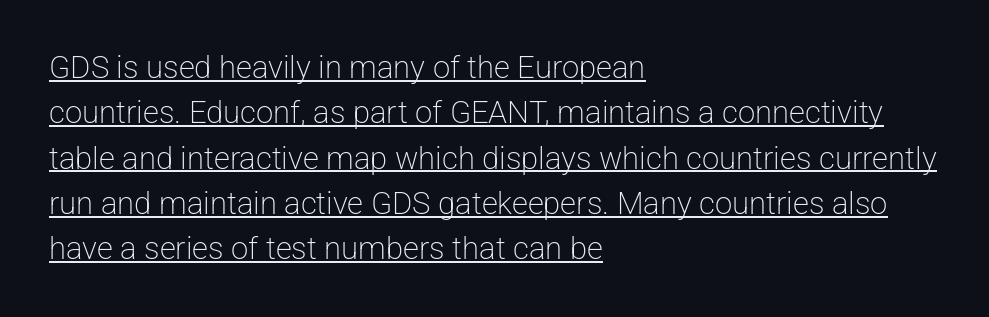
Q: Is the text bold? A: No.
Q: Is the text italic (slanted)? A: No, it is upright.
Q: Is the typeface a serif or a sans-serif typeface? A: Sans-serif.
Q: Is the text underlined? A: Yes.
Q: How is the paragraph aligned? A: Left-aligned.
Q: Is the spacing between letters normal or unusually wide? A: Normal.
Q: Is the spacing between lines tight, normal or loose? A: Normal.
Q: Width (condensed, normal, or wide)? A: Normal.
Q: Stroke contrast? A: Low.
Q: x-height? A: Medium.
Q: Monospaced? A: No.
